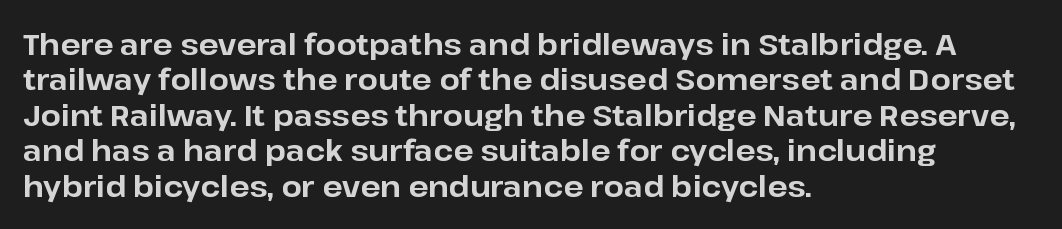
{"serif": "no", "italic": "no", "bold": "yes", "weight": "bold", "width": "normal", "stroke_contrast": "low", "x_height": "medium", "monospaced": "no", "underline": "no", "align": "left", "line_spacing_ratio": 1.22, "letter_spacing": "normal", "letter_spacing_em": 0.0, "glyph_px": 29}
